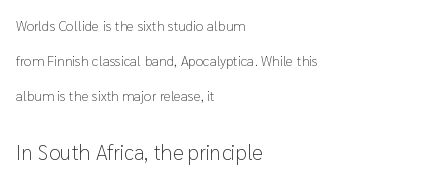
Leftover space on each line is placed entirely after the last word. When letters stand straight like this, we call the style roman or upright. No extra ink here — the face is not bold. The passage shown begins with its smaller block and ends with its larger one.
